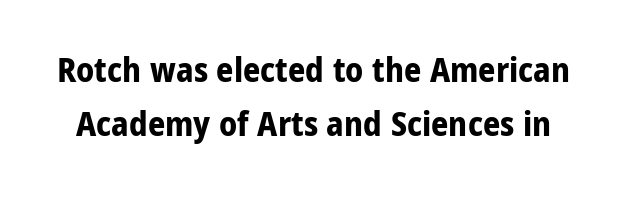
The image shows 34 px bold sans-serif type, upright; set normal line spacing (1.6x), normal letter spacing, not underlined; low stroke contrast and a medium x-height.
